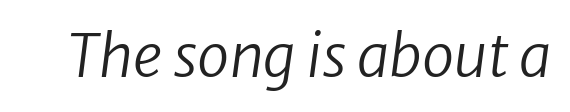
Q: Is the text bold? A: No.
Q: Is the typeface a serif or a sans-serif typeface? A: Sans-serif.
Q: Is the text underlined? A: No.
Q: Is the spacing between letters normal or unusually wide? A: Normal.
Q: Width (condensed, normal, or wide)? A: Normal.
Q: Stroke contrast? A: Low.
Q: x-height? A: Medium.
Q: Monospaced? A: No.
